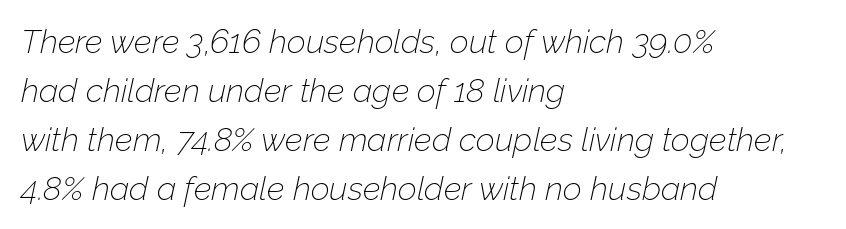
The image shows 33 px thin type, italic (leaning right); set left-aligned, normal line spacing (1.48x), normal letter spacing, not underlined; low stroke contrast and a medium x-height.
